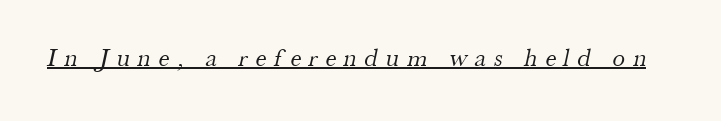
The image shows 25 px text type; set unusually wide letter spacing (+0.32 em), underlined.
